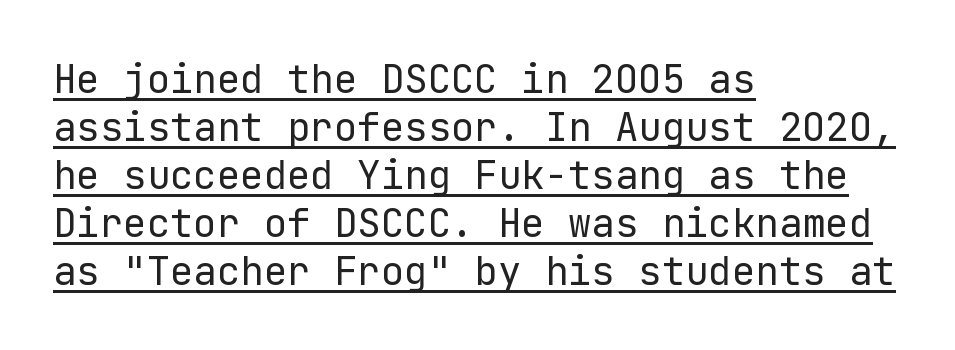
Letterform terminals end flat and unadorned throughout the passage. These lines keep a tight, regular rhythm from letter to letter. Does the copy run flush right? No — it runs flush left. The cut favours lightness, reaching ordinary text weight at its darkest. No italicization has been applied; the sample stays upright. Underlined type.
